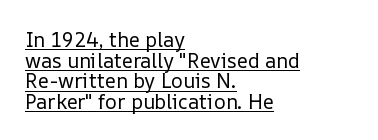
Glyph-to-glyph distance matches everyday printed text. Ascenders rise straight up at ninety degrees. How would I describe the line gaps? Narrow and economical. A rule runs beneath these lines of type. Left-aligned paragraph, ragged on the right.
